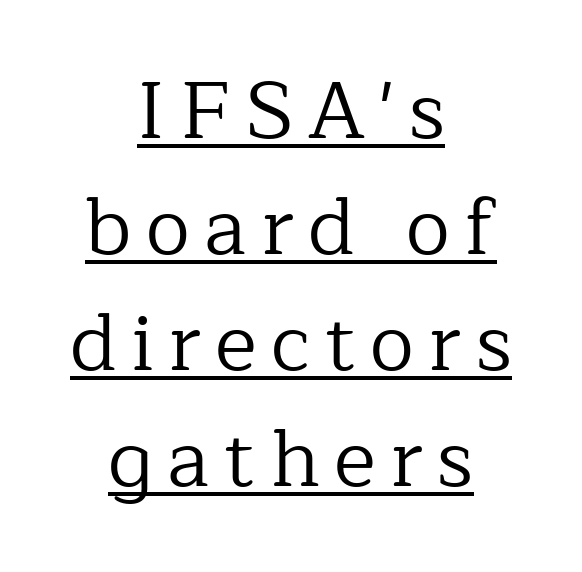
Q: Is the text bold? A: No.
Q: Is the text italic (slanted)? A: No, it is upright.
Q: Is the typeface a serif or a sans-serif typeface? A: Serif.
Q: Is the text underlined? A: Yes.
Q: How is the paragraph aligned? A: Centered.
Q: Is the spacing between lines tight, normal or loose? A: Normal.
Q: Width (condensed, normal, or wide)? A: Normal.
Q: Stroke contrast? A: Low.
Q: x-height? A: Medium.
Q: Monospaced? A: No.
